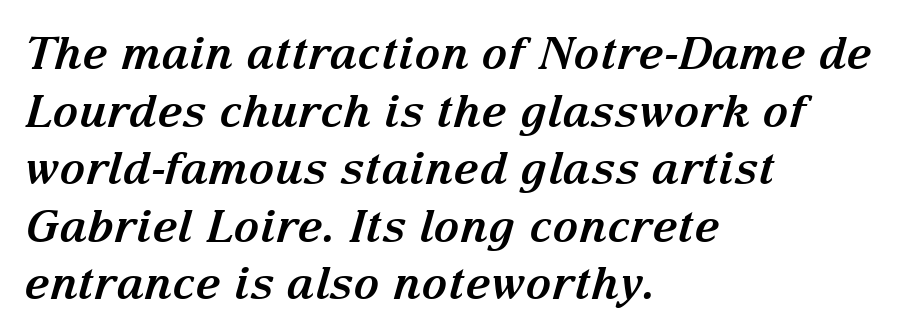
Q: Is the text bold? A: Yes.
Q: Is the text italic (slanted)? A: Yes, it leans right by about 15 degrees.
Q: Is the typeface a serif or a sans-serif typeface? A: Serif.
Q: Is the text underlined? A: No.
Q: How is the paragraph aligned? A: Left-aligned.
Q: Is the spacing between letters normal or unusually wide? A: Normal.
Q: Is the spacing between lines tight, normal or loose? A: Normal.
Q: Width (condensed, normal, or wide)? A: Normal.
Q: Stroke contrast? A: Medium.
Q: x-height? A: Medium.
Q: Monospaced? A: No.
